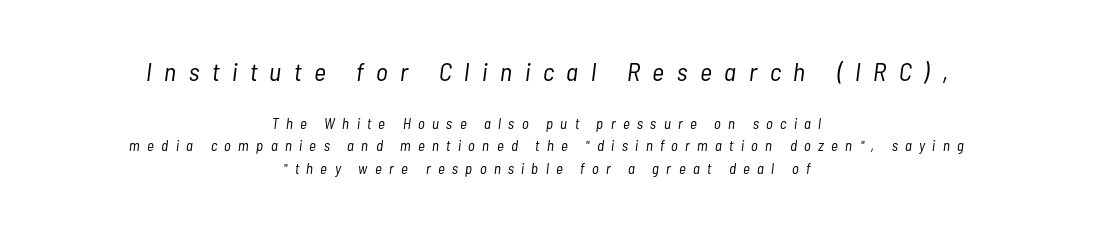
The image shows 26 px text type, italic (leaning right); set centered, normal line spacing (1.48x), unusually wide letter spacing (+0.49 em), not underlined; the first (top) block is 1.73x larger.
